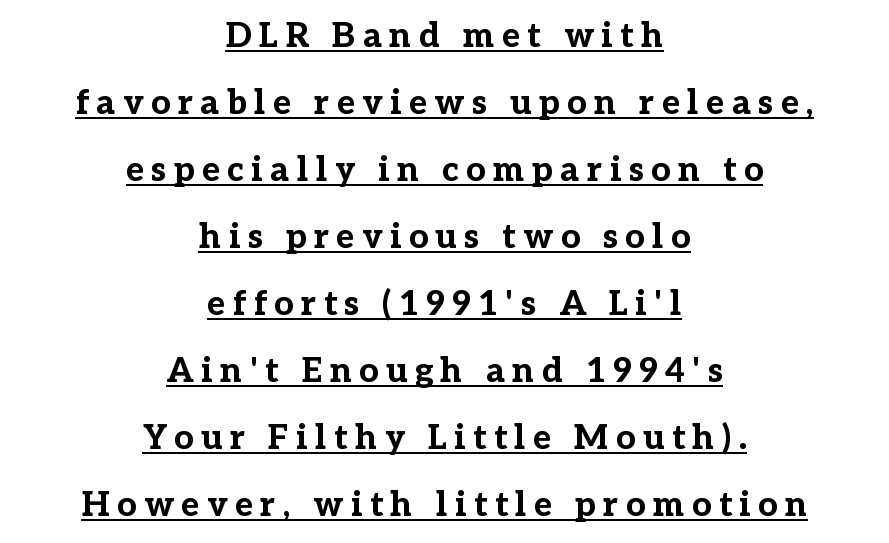
Q: Is the text bold? A: Yes.
Q: Is the text italic (slanted)? A: No, it is upright.
Q: Is the typeface a serif or a sans-serif typeface? A: Serif.
Q: Is the text underlined? A: Yes.
Q: How is the paragraph aligned? A: Centered.
Q: Is the spacing between letters normal or unusually wide? A: Unusually wide.
Q: Is the spacing between lines tight, normal or loose? A: Loose.
Q: Width (condensed, normal, or wide)? A: Normal.
Q: Stroke contrast? A: Low.
Q: x-height? A: Medium.
Q: Monospaced? A: No.
